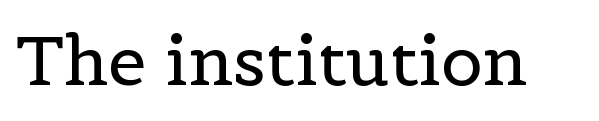
Q: Is the text bold? A: No.
Q: Is the text italic (slanted)? A: No, it is upright.
Q: Is the typeface a serif or a sans-serif typeface? A: Serif.
Q: Is the text underlined? A: No.
Q: Is the spacing between letters normal or unusually wide? A: Normal.
Q: Width (condensed, normal, or wide)? A: Normal.
Q: x-height? A: Medium.
Q: Monospaced? A: No.
